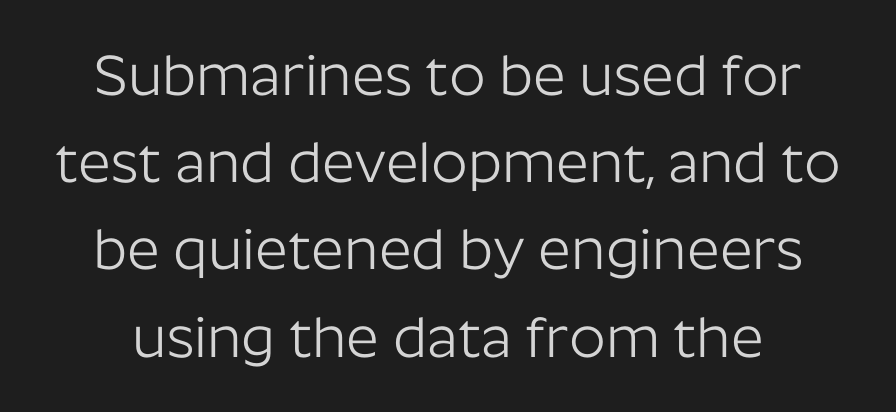
{"serif": "no", "italic": "no", "bold": "no", "weight": "light", "width": "normal", "stroke_contrast": "low", "x_height": "medium", "monospaced": "no", "underline": "no", "line_spacing": "normal", "line_spacing_ratio": 1.53, "letter_spacing": "normal", "letter_spacing_em": 0.0, "glyph_px": 57}
